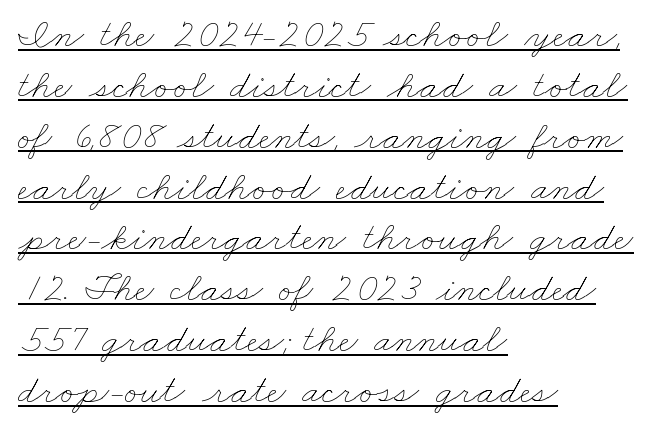
Underline: present. The lines in this sample share a left origin and differ only in where they stop. There is no visible air inserted between adjacent glyphs. No heavy texture on the line: the type isn't bold. Think of a printed novel: that variable character pitch is what you see here.
